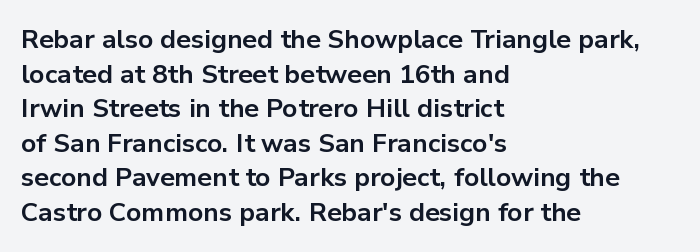
{"italic": "no", "bold": "yes", "underline": "no", "align": "left", "line_spacing": "normal", "line_spacing_ratio": 1.33, "letter_spacing": "normal", "letter_spacing_em": 0.0, "glyph_px": 26}
